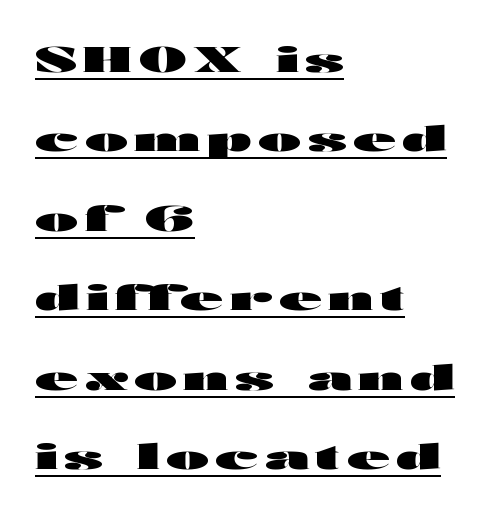
{"serif": "no", "italic": "no", "bold": "yes", "weight": "heavy", "width": "wide", "stroke_contrast": "high", "x_height": "medium", "monospaced": "no", "underline": "yes", "align": "left", "line_spacing": "loose", "line_spacing_ratio": 2.27, "glyph_px": 35}
